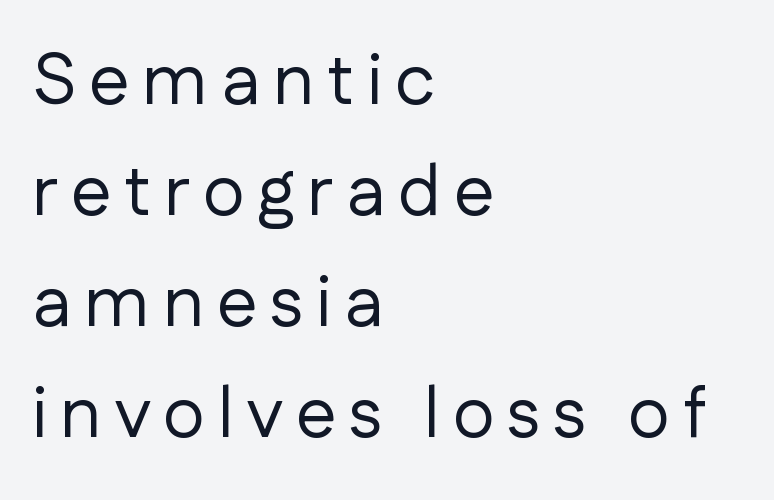
{"serif": "no", "italic": "no", "bold": "no", "weight": "regular", "width": "normal", "stroke_contrast": "low", "x_height": "medium", "monospaced": "no", "underline": "no", "align": "left", "line_spacing": "normal", "line_spacing_ratio": 1.54, "glyph_px": 72}
